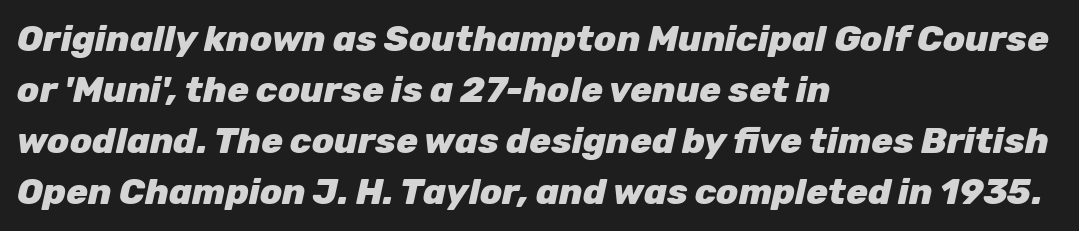
{"italic": "yes", "lean": "right", "slant_degrees": 12, "bold": "yes", "weight": "heavy", "width": "normal", "stroke_contrast": "low", "x_height": "medium", "monospaced": "no", "underline": "no", "align": "left", "line_spacing": "normal", "line_spacing_ratio": 1.42, "letter_spacing": "normal", "letter_spacing_em": 0.0, "glyph_px": 36}
